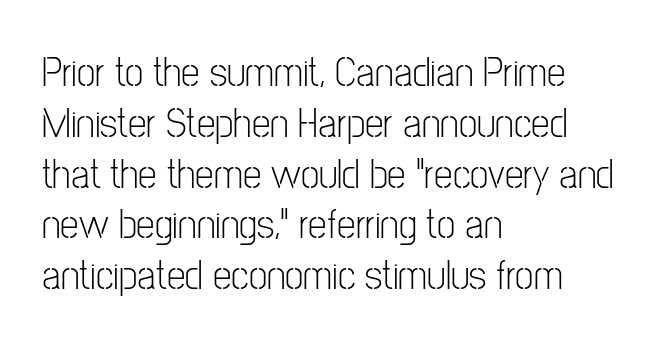
The letters stand straight up with perfectly vertical stems. Character widths vary here, with narrow letters taking less room than wide ones. Descender tails drop into unmarked territory. The paragraph has a hard left edge and a soft right edge. What kind of face is this? One without serifs — a sans.
